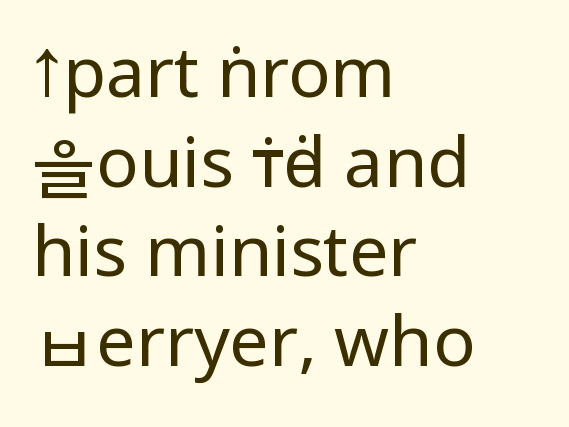
{"serif": "no", "italic": "no", "bold": "no", "weight": "regular", "width": "condensed", "stroke_contrast": "low", "x_height": "large", "monospaced": "no", "underline": "no", "align": "left", "line_spacing": "normal", "line_spacing_ratio": 1.28, "letter_spacing": "normal", "letter_spacing_em": 0.0, "glyph_px": 70}
